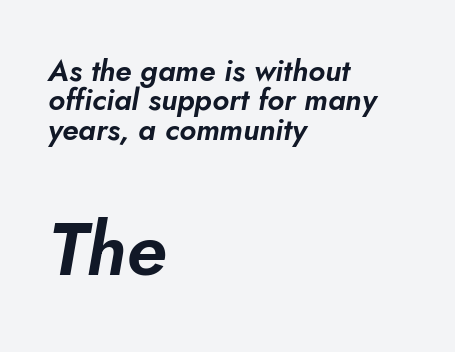
{"italic": "yes", "lean": "right", "slant_degrees": 5, "width": "normal", "stroke_contrast": "low", "x_height": "small", "monospaced": "no", "underline": "no", "align": "left", "line_spacing": "tight", "line_spacing_ratio": 0.98, "letter_spacing": "normal", "letter_spacing_em": 0.0, "larger_block": "second", "size_ratio": 2.47, "glyph_px": 74}
